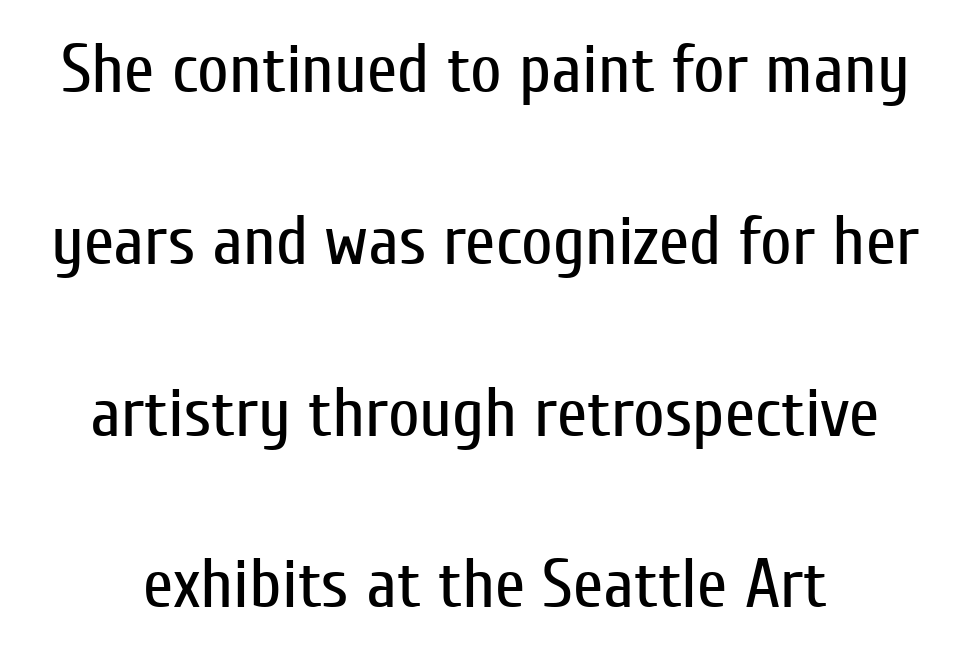
{"serif": "no", "italic": "no", "bold": "no", "weight": "regular", "width": "condensed", "stroke_contrast": "low", "x_height": "medium", "monospaced": "no", "underline": "no", "line_spacing": "loose", "line_spacing_ratio": 2.49, "letter_spacing": "normal", "letter_spacing_em": 0.0, "glyph_px": 69}
